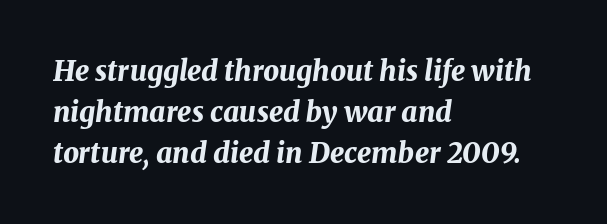
Q: Is the text bold? A: Yes.
Q: Is the text italic (slanted)? A: Yes, it leans right by about 8 degrees.
Q: Is the text underlined? A: No.
Q: How is the paragraph aligned? A: Left-aligned.
Q: Is the spacing between letters normal or unusually wide? A: Normal.
Q: Is the spacing between lines tight, normal or loose? A: Normal.
Q: Width (condensed, normal, or wide)? A: Normal.
Q: Stroke contrast? A: Medium.
Q: x-height? A: Medium.
Q: Monospaced? A: No.
